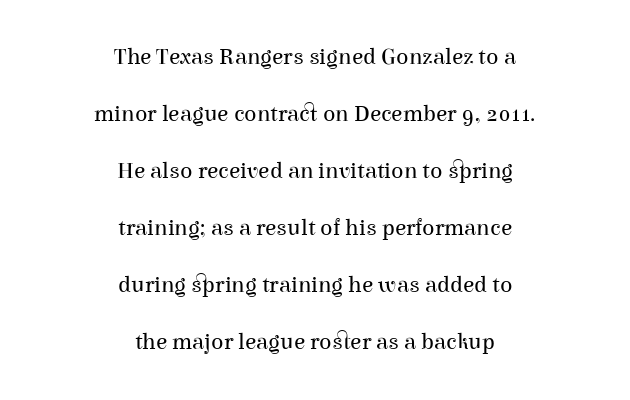
These lines were composed using upright roman letters. No word sits above an underline. The whitespace from short lines is split evenly between both sides. Tracking here is standard; glyphs follow each other at the usual distance.
